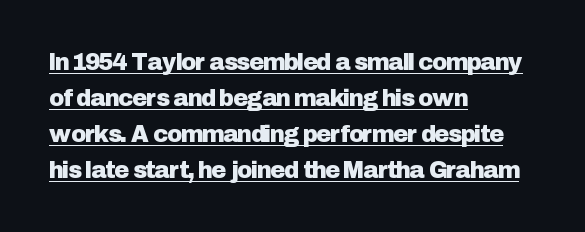
The image shows 23 px text type, upright; set left-aligned, normal line spacing (1.56x), normal letter spacing, underlined.
